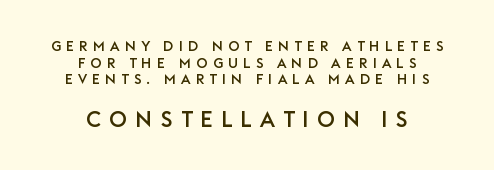
Q: Is the text italic (slanted)? A: No, it is upright.
Q: Is the text underlined? A: No.
Q: How is the paragraph aligned? A: Centered.
Q: Is the spacing between letters normal or unusually wide? A: Unusually wide.
Q: Which block of text is set in a larger size, the first (top) or the second (bottom)? A: The second (bottom) one.
